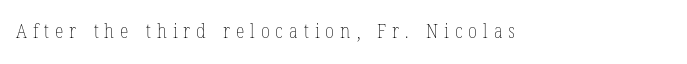
Q: Is the text bold? A: No.
Q: Is the text italic (slanted)? A: No, it is upright.
Q: Is the text underlined? A: No.
Q: Is the spacing between letters normal or unusually wide? A: Unusually wide.
